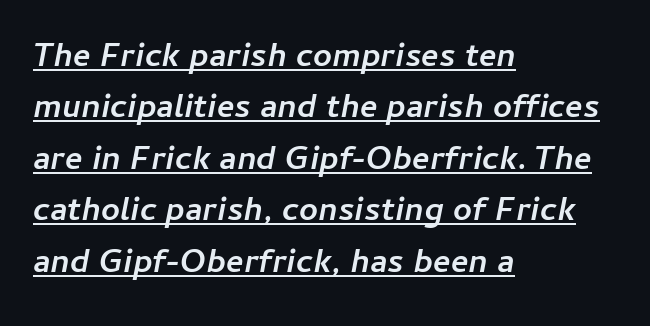
{"italic": "yes", "lean": "right", "slant_degrees": 11, "bold": "yes", "weight": "semibold", "width": "normal", "stroke_contrast": "low", "x_height": "medium", "monospaced": "no", "underline": "yes", "align": "left", "line_spacing": "normal", "line_spacing_ratio": 1.56, "letter_spacing": "normal", "letter_spacing_em": 0.0, "glyph_px": 33}
